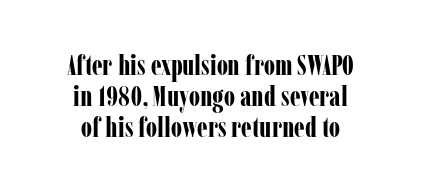
{"serif": "yes", "italic": "no", "bold": "yes", "weight": "bold", "width": "condensed", "stroke_contrast": "low", "x_height": "medium", "monospaced": "no", "underline": "no", "align": "center", "line_spacing": "tight", "line_spacing_ratio": 1.11, "letter_spacing": "normal", "letter_spacing_em": 0.0, "glyph_px": 28}
